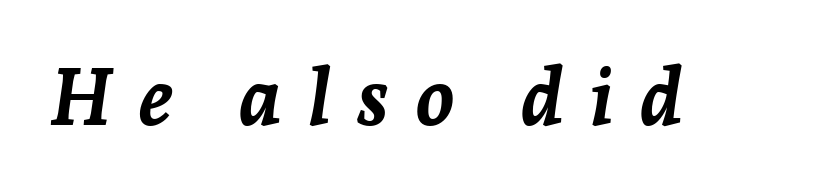
The image shows 79 px semibold type, italic (leaning right); set unusually wide letter spacing (+0.32 em), not underlined; low stroke contrast and a medium x-height.
